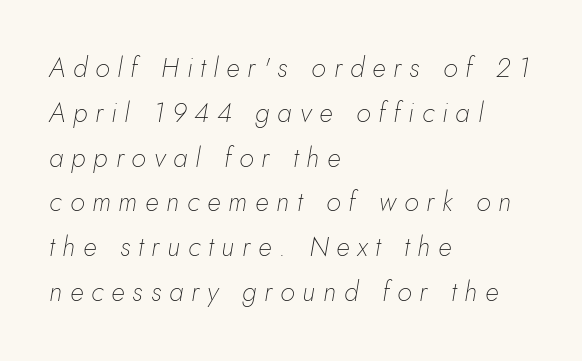
Q: Is the text bold? A: No.
Q: Is the text italic (slanted)? A: Yes, it leans right by about 10 degrees.
Q: Is the text underlined? A: No.
Q: How is the paragraph aligned? A: Left-aligned.
Q: Is the spacing between letters normal or unusually wide? A: Unusually wide.
Q: Is the spacing between lines tight, normal or loose? A: Normal.
